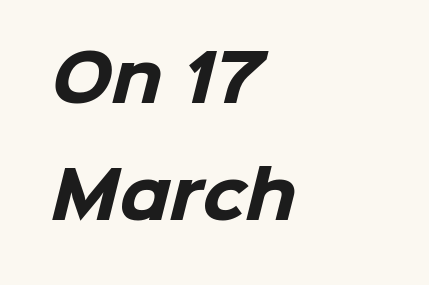
A typesetter would call this proportional, since set widths differ per character. The paragraph shown leans on its left margin. Classification — sans serif. A bare baseline throughout the passage. The passage shown has conventional tracking throughout.
